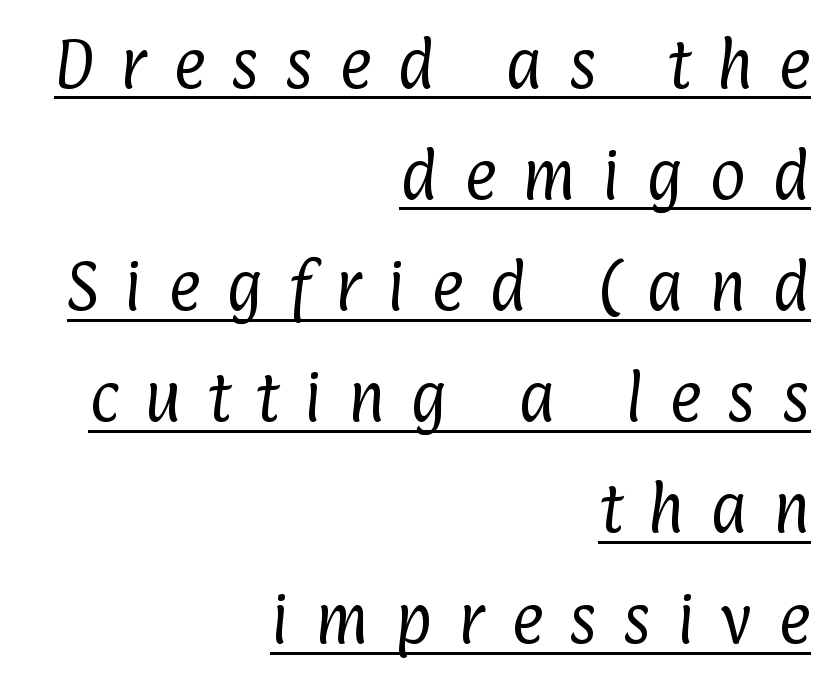
The image shows 55 px regular-weight, condensed sans-serif type; set right-aligned, loose line spacing (2.02x), unusually wide letter spacing (+0.47 em), underlined; low stroke contrast and a medium x-height.
